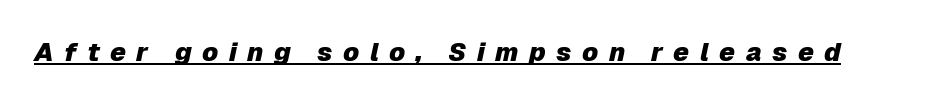
Tracking here is generous; glyphs stand well apart from one another. Notice how thick the strokes are: this is what a full bold looks like. Slanted lettering throughout. Every word sits above its own underline.
